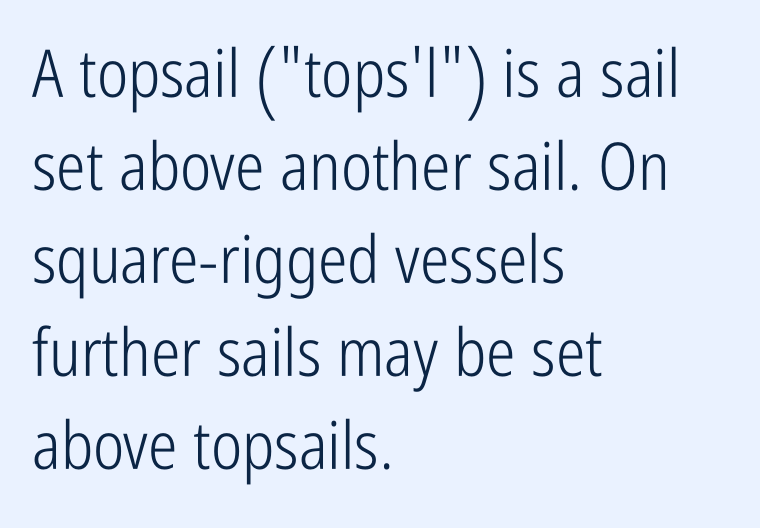
Normally led — the rows are evenly, conventionally spaced. Weight: in the light-to-regular range. Stroke terminals: plain, sans-serif. Tracking here is standard; glyphs follow each other at the usual distance. Every character sits straight up, as roman type does.
